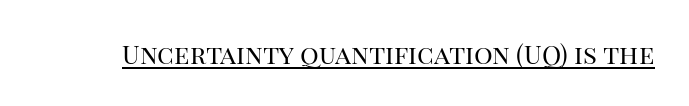
{"italic": "no", "bold": "no", "underline": "yes", "letter_spacing": "normal", "letter_spacing_em": 0.0, "glyph_px": 26}
